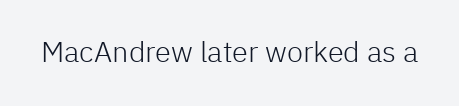
Type without underlining. Are there feet on the stems? There aren't — it's a sans. Spacing verdict: proportional, widths tailored to each character. The letterforms sit shoulder to shoulder at normal distance. The specimen reads as upright at a glance. The strokes carry an ordinary text weight at most.
